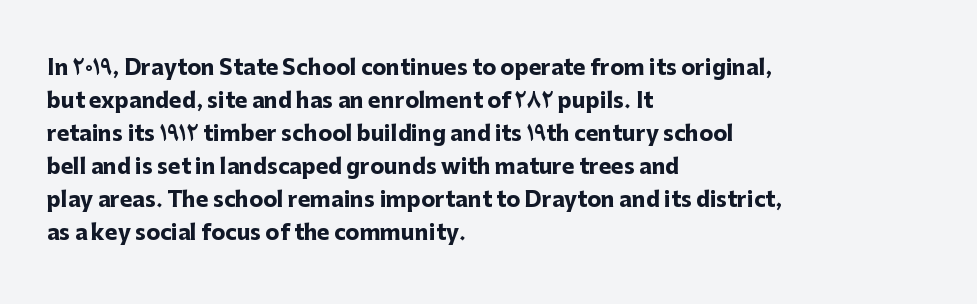
Q: Is the text bold? A: Yes.
Q: Is the text italic (slanted)? A: No, it is upright.
Q: Is the text underlined? A: No.
Q: How is the paragraph aligned? A: Left-aligned.
Q: Is the spacing between letters normal or unusually wide? A: Normal.
Q: Is the spacing between lines tight, normal or loose? A: Normal.
